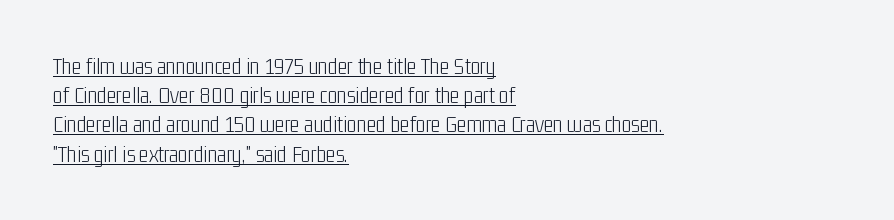
The image shows 23 px text type, upright; set left-aligned, normal line spacing (1.27x), normal letter spacing, underlined.
